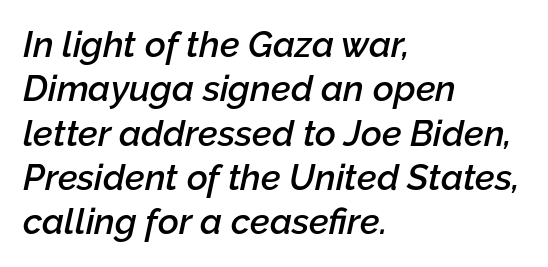
Q: Is the text bold? A: Semi-bold.
Q: Is the text italic (slanted)? A: Yes, it leans right by about 12 degrees.
Q: Is the text underlined? A: No.
Q: How is the paragraph aligned? A: Left-aligned.
Q: Is the spacing between letters normal or unusually wide? A: Normal.
Q: Width (condensed, normal, or wide)? A: Normal.
Q: Stroke contrast? A: Low.
Q: x-height? A: Medium.
Q: Monospaced? A: No.
